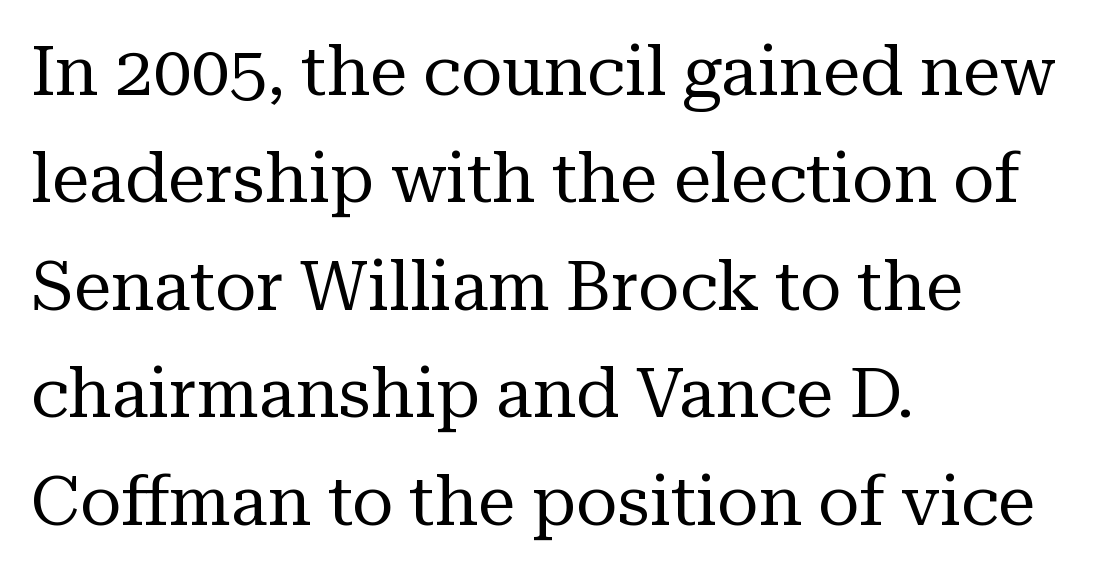
The image shows 68 px regular-weight serif type, upright; set left-aligned, normal line spacing (1.58x), normal letter spacing, not underlined; medium stroke contrast and a medium x-height.
